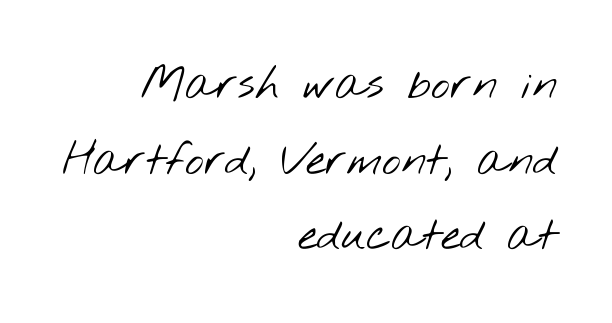
The image shows 45 px light, wide sans-serif type; set right-aligned, normal line spacing (1.68x), normal letter spacing, not underlined; low stroke contrast and a small x-height.
